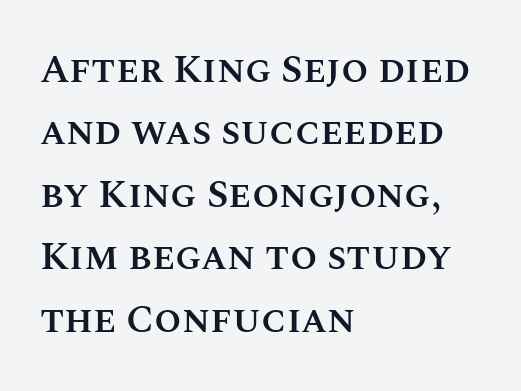
The image shows 39 px semibold type, upright; set left-aligned, normal line spacing (1.6x), normal letter spacing, not underlined; medium stroke contrast and a large x-height.
